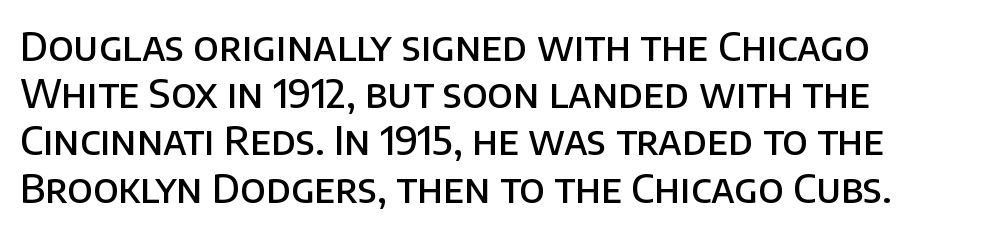
{"serif": "no", "italic": "no", "bold": "semi", "weight": "semibold", "width": "normal", "stroke_contrast": "low", "x_height": "large", "monospaced": "no", "underline": "no", "align": "left", "line_spacing_ratio": 1.21, "letter_spacing": "normal", "letter_spacing_em": 0.0, "glyph_px": 39}
